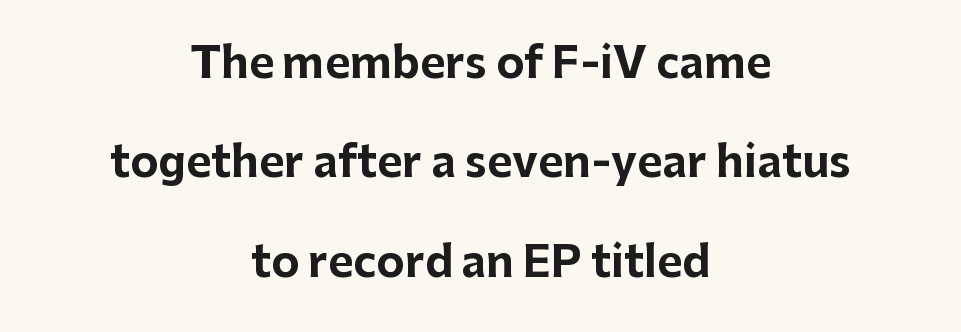
Q: Is the text bold? A: Yes.
Q: Is the text italic (slanted)? A: No, it is upright.
Q: Is the typeface a serif or a sans-serif typeface? A: Sans-serif.
Q: Is the text underlined? A: No.
Q: How is the paragraph aligned? A: Centered.
Q: Is the spacing between letters normal or unusually wide? A: Normal.
Q: Is the spacing between lines tight, normal or loose? A: Loose.
Q: Width (condensed, normal, or wide)? A: Normal.
Q: Stroke contrast? A: Low.
Q: x-height? A: Medium.
Q: Monospaced? A: No.
